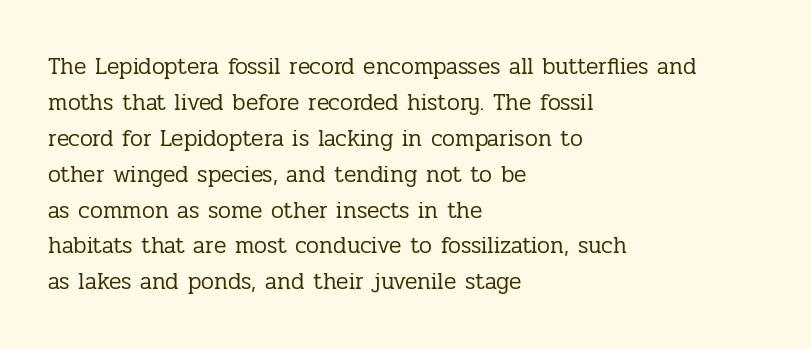
The image shows 23 px text type, upright; set left-aligned, normal line spacing (1.56x), normal letter spacing, not underlined.
